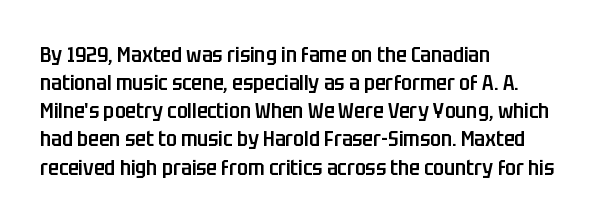
The image shows 22 px text type, upright; set left-aligned, normal line spacing (1.28x), normal letter spacing, not underlined.
